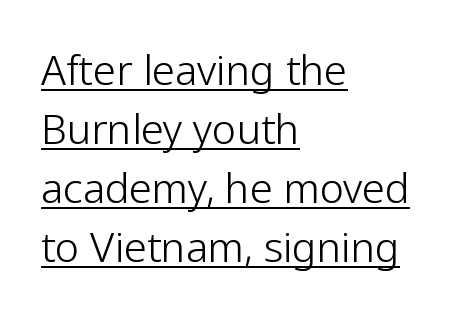
You could not count columns in this text — the font is proportionally spaced. The vertical gap from one line to the next is medium. The specimen reads as upright at a glance. Counters stay open thanks to moderate or lighter strokes. The rendering anchors every line to the left-hand side. The font family rendered here belongs to the sans-serif group.
